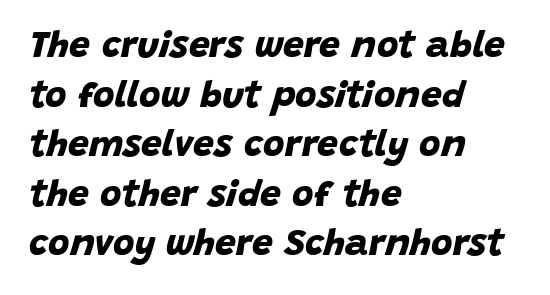
{"serif": "no", "bold": "yes", "weight": "bold", "width": "normal", "stroke_contrast": "low", "x_height": "large", "monospaced": "no", "underline": "no", "align": "left", "line_spacing": "normal", "line_spacing_ratio": 1.34, "letter_spacing": "normal", "letter_spacing_em": 0.0, "glyph_px": 37}
